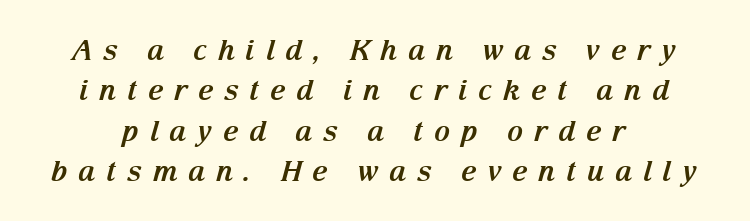
Q: Is the text bold? A: Yes.
Q: Is the text italic (slanted)? A: Yes, it leans right by about 15 degrees.
Q: Is the typeface a serif or a sans-serif typeface? A: Serif.
Q: Is the text underlined? A: No.
Q: Is the spacing between letters normal or unusually wide? A: Unusually wide.
Q: Is the spacing between lines tight, normal or loose? A: Normal.
Q: Width (condensed, normal, or wide)? A: Normal.
Q: Stroke contrast? A: Medium.
Q: x-height? A: Medium.
Q: Monospaced? A: No.
